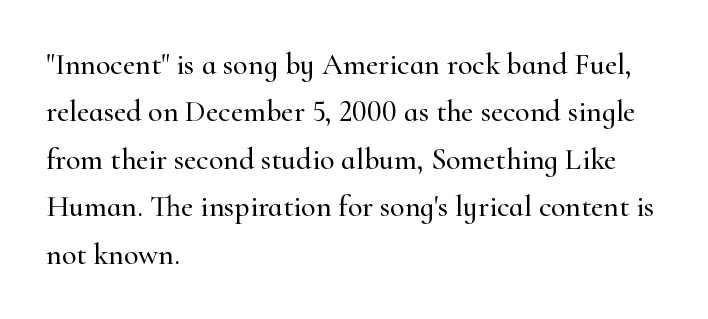
The image shows 30 px serif type, upright; set left-aligned, normal line spacing (1.58x), normal letter spacing, not underlined; high stroke contrast and a small x-height.
